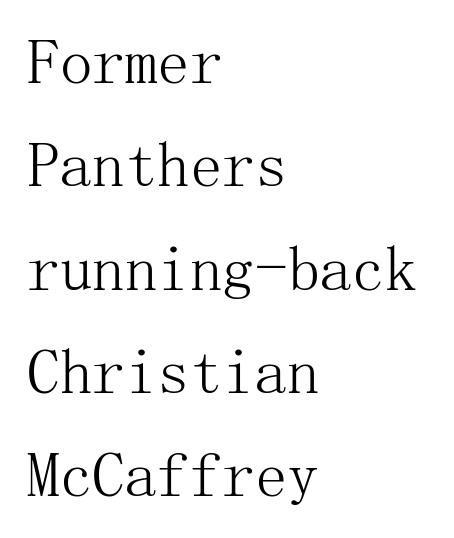
{"serif": "yes", "italic": "no", "bold": "no", "weight": "light", "width": "normal", "stroke_contrast": "medium", "x_height": "medium", "underline": "no", "align": "left", "line_spacing": "normal", "line_spacing_ratio": 1.59, "letter_spacing": "normal", "letter_spacing_em": 0.0, "glyph_px": 65}
